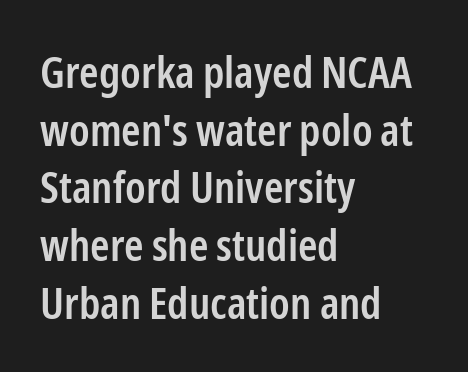
The image shows 44 px semibold, condensed sans-serif type, upright; set left-aligned, normal line spacing (1.31x), normal letter spacing, not underlined; low stroke contrast and a medium x-height.
